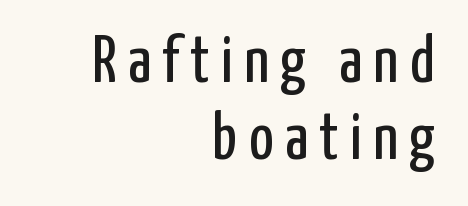
{"serif": "no", "italic": "no", "bold": "no", "weight": "regular", "width": "condensed", "stroke_contrast": "low", "x_height": "medium", "monospaced": "no", "underline": "no", "align": "right", "line_spacing_ratio": 1.16, "glyph_px": 66}
